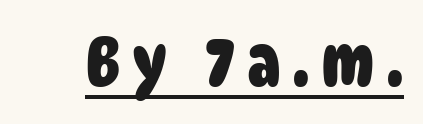
The image shows 69 px heavy, condensed sans-serif type; set underlined; low stroke contrast and a large x-height.
